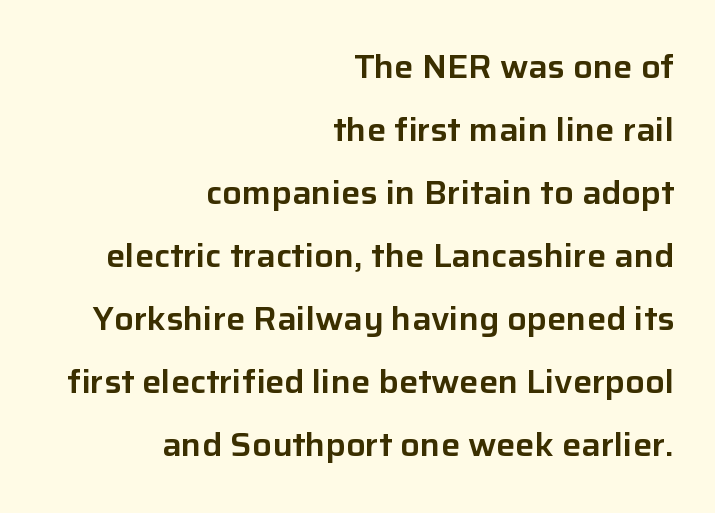
{"serif": "no", "italic": "no", "width": "normal", "stroke_contrast": "low", "x_height": "medium", "monospaced": "no", "underline": "no", "align": "right", "line_spacing": "loose", "line_spacing_ratio": 1.97, "letter_spacing": "normal", "letter_spacing_em": 0.0, "glyph_px": 32}
